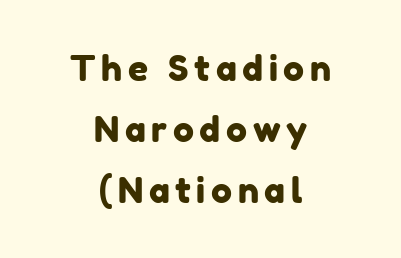
{"serif": "no", "width": "normal", "stroke_contrast": "low", "x_height": "medium", "monospaced": "no", "underline": "no", "align": "center", "line_spacing_ratio": 1.74, "glyph_px": 35}
